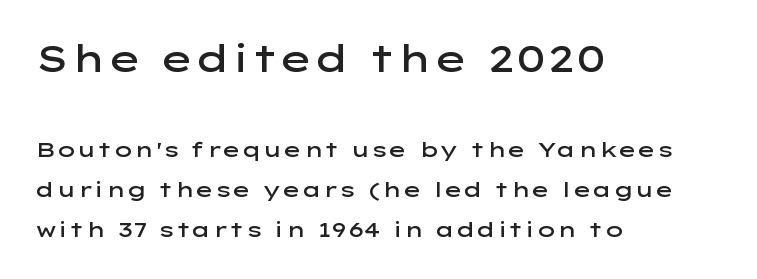
The image shows 37 px semibold, wide sans-serif type, upright; set left-aligned, loose line spacing (1.92x), normal letter spacing, not underlined; the first (top) block is 1.76x larger; low stroke contrast and a medium x-height.
